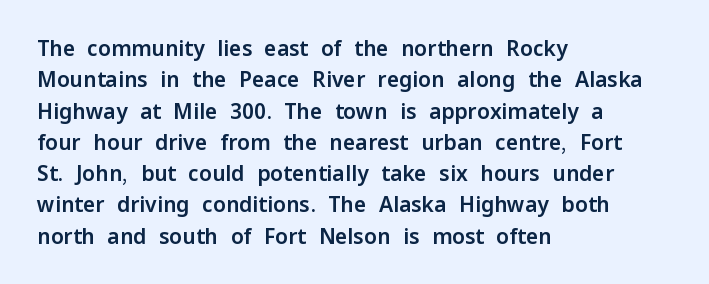
The image shows 21 px text type, upright; set left-aligned, normal line spacing (1.49x), normal letter spacing, not underlined.
